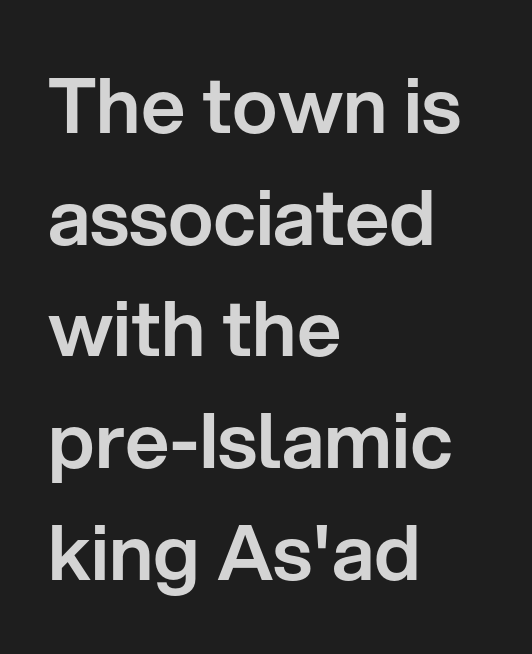
Q: Is the text italic (slanted)? A: No, it is upright.
Q: Is the typeface a serif or a sans-serif typeface? A: Sans-serif.
Q: Is the text underlined? A: No.
Q: How is the paragraph aligned? A: Left-aligned.
Q: Is the spacing between letters normal or unusually wide? A: Normal.
Q: Is the spacing between lines tight, normal or loose? A: Normal.
Q: Width (condensed, normal, or wide)? A: Normal.
Q: Stroke contrast? A: Low.
Q: x-height? A: Medium.
Q: Monospaced? A: No.
